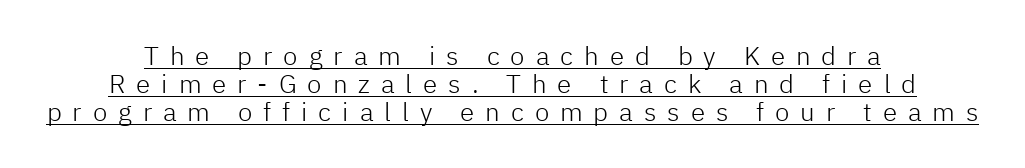
{"italic": "no", "bold": "no", "underline": "yes", "align": "center", "line_spacing": "tight", "line_spacing_ratio": 1.07, "letter_spacing": "wide", "letter_spacing_em": 0.42, "glyph_px": 26}
